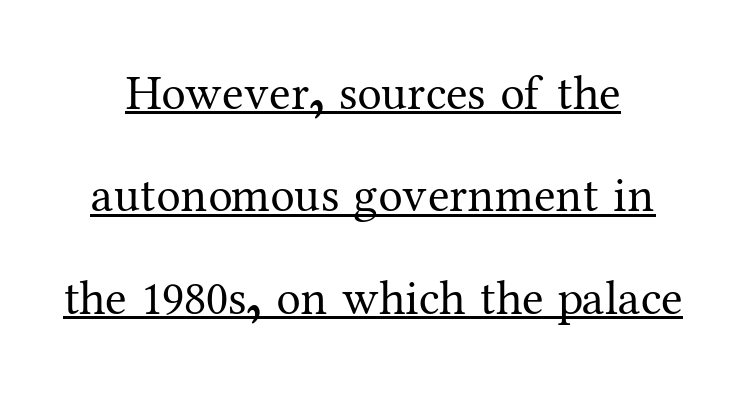
The letters carry serifs — small finishing strokes at the ends of their stems. The glyphs are accompanied by a horizontal stroke just below them. The horizontal fit of the characters is conventional and even. Character widths vary here, with narrow letters taking less room than wide ones.
